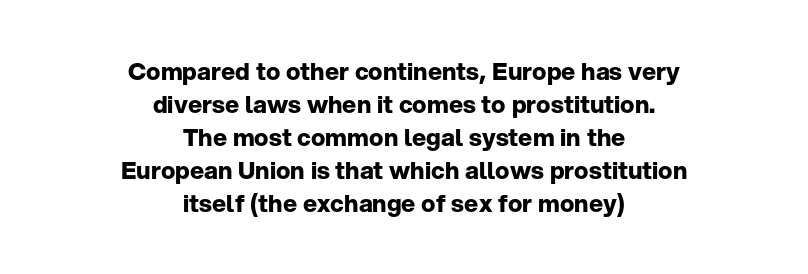
The image shows 24 px bold type, upright; set centered, normal line spacing (1.38x), normal letter spacing, not underlined.
